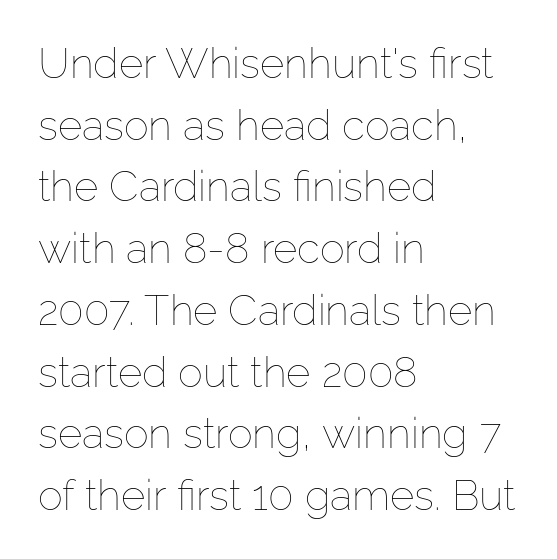
The image shows 42 px thin type, upright; set left-aligned, normal line spacing (1.47x), normal letter spacing, not underlined; low stroke contrast and a medium x-height.
